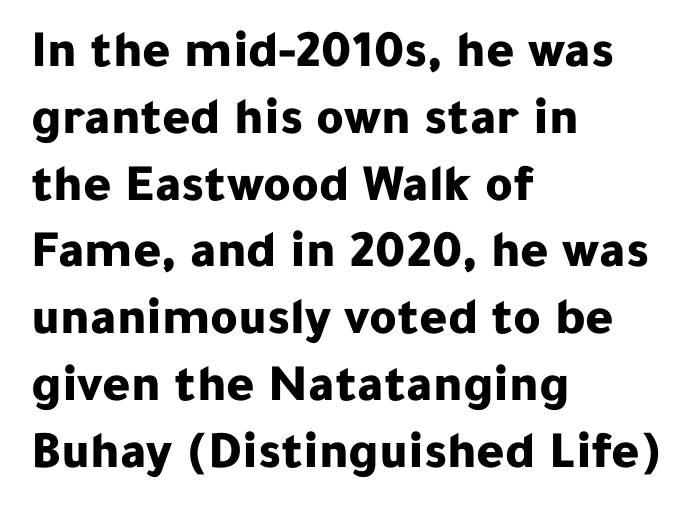
The image shows 53 px bold sans-serif type, upright; set left-aligned, normal line spacing (1.26x), normal letter spacing, not underlined; low stroke contrast and a medium x-height.
